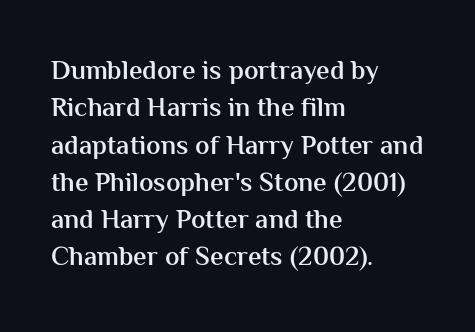
Rendered with straight, roman letterforms. This is moderately heavy type, rendered in semibold. Unmarked baselines from the first word to the last. If you measured baseline to baseline, you'd find a middling distance. Each word holds together tightly as a unit, with standard inter-letter gaps. Teacher's note: observe the even left margin — that is flush-left alignment.
